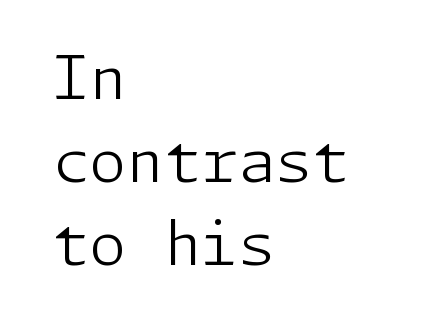
Weight class: somewhere from thin through regular. Is there any slant? The stems are plumb. The type is set solid horizontally, with unmodified tracking. Descenders are the only things crossing below the line. Font category for this specimen: sans-serif. These lines sit exactly where default settings would place them.
